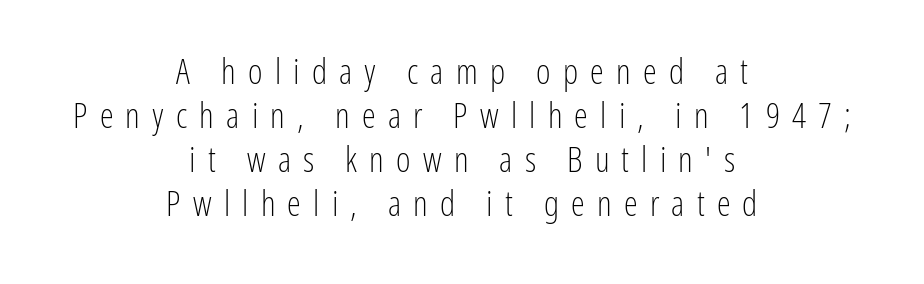
Q: Is the text bold? A: No.
Q: Is the text italic (slanted)? A: No, it is upright.
Q: Is the typeface a serif or a sans-serif typeface? A: Sans-serif.
Q: Is the text underlined? A: No.
Q: How is the paragraph aligned? A: Centered.
Q: Is the spacing between letters normal or unusually wide? A: Unusually wide.
Q: Is the spacing between lines tight, normal or loose? A: Normal.
Q: Width (condensed, normal, or wide)? A: Condensed.
Q: Stroke contrast? A: Low.
Q: x-height? A: Medium.
Q: Monospaced? A: No.
